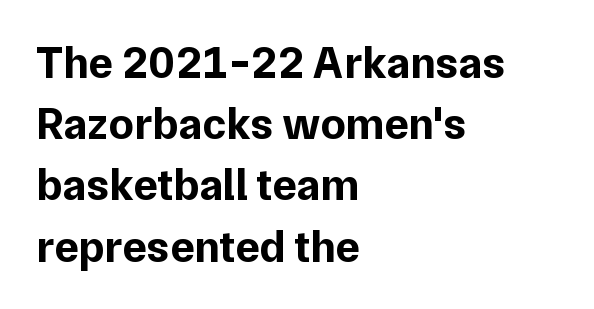
{"serif": "no", "italic": "no", "bold": "yes", "weight": "bold", "width": "normal", "stroke_contrast": "low", "x_height": "medium", "monospaced": "no", "underline": "no", "align": "left", "line_spacing": "normal", "line_spacing_ratio": 1.36, "letter_spacing": "normal", "letter_spacing_em": 0.0, "glyph_px": 45}
